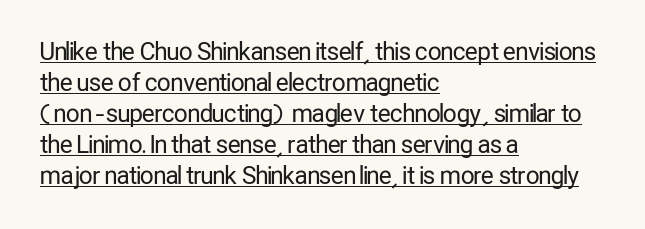
{"italic": "no", "bold": "no", "underline": "yes", "align": "left", "line_spacing": "normal", "line_spacing_ratio": 1.29, "letter_spacing": "normal", "letter_spacing_em": 0.0, "glyph_px": 24}
